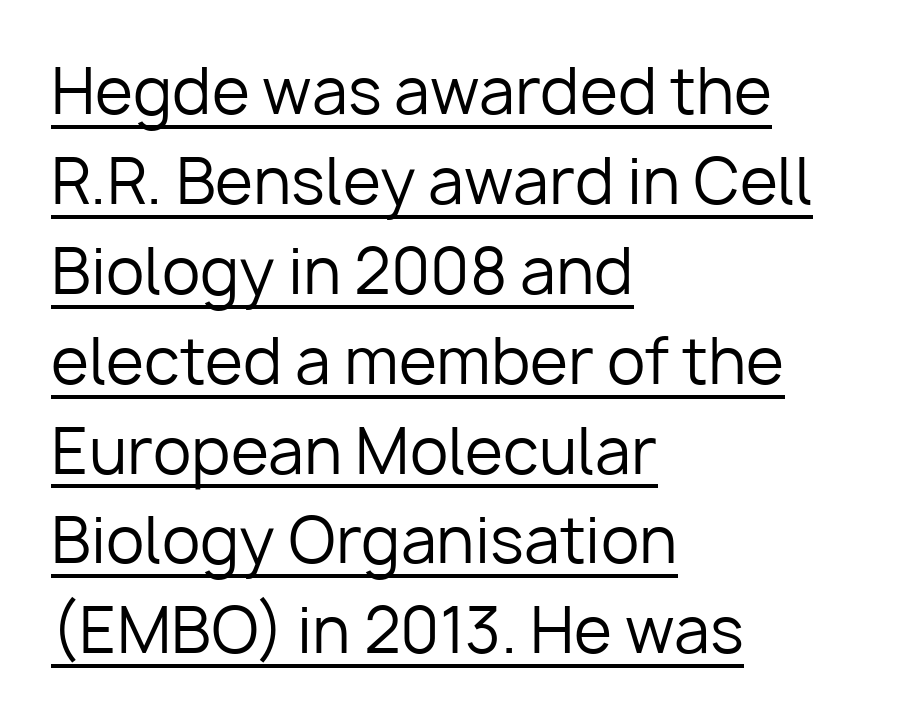
The image shows 62 px regular-weight sans-serif type, upright; set left-aligned, normal line spacing (1.45x), normal letter spacing, underlined; low stroke contrast and a medium x-height.
